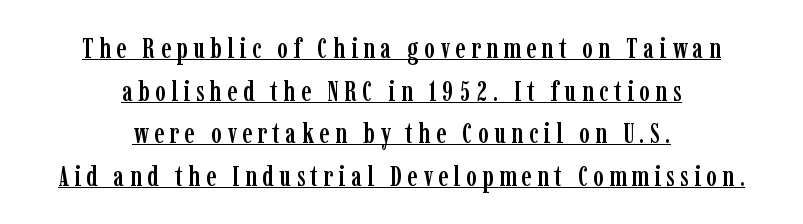
{"serif": "yes", "italic": "no", "width": "condensed", "stroke_contrast": "low", "x_height": "medium", "monospaced": "no", "underline": "yes", "align": "center", "line_spacing": "normal", "line_spacing_ratio": 1.52, "letter_spacing": "wide", "letter_spacing_em": 0.2, "glyph_px": 28}
